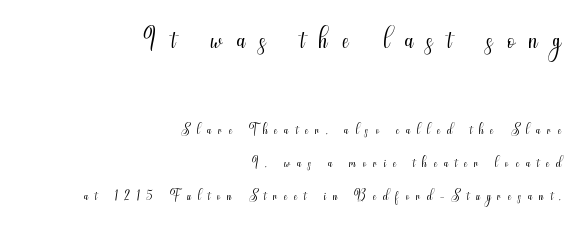
{"serif": "no", "bold": "no", "weight": "light", "width": "condensed", "stroke_contrast": "medium", "x_height": "small", "monospaced": "no", "underline": "no", "align": "right", "line_spacing": "normal", "line_spacing_ratio": 1.65, "letter_spacing": "wide", "letter_spacing_em": 0.35, "larger_block": "first", "size_ratio": 2.05, "glyph_px": 41}
